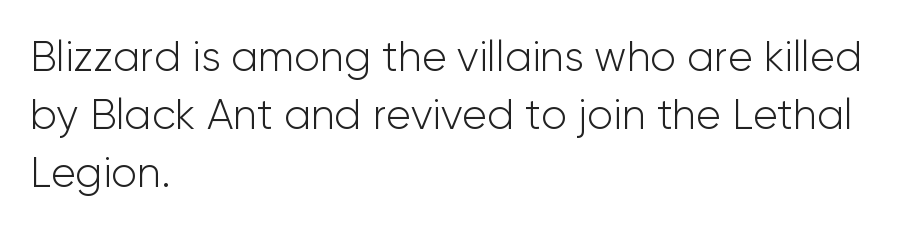
The image shows 42 px light sans-serif type, upright; set left-aligned, normal line spacing (1.38x), normal letter spacing, not underlined; low stroke contrast and a medium x-height.
